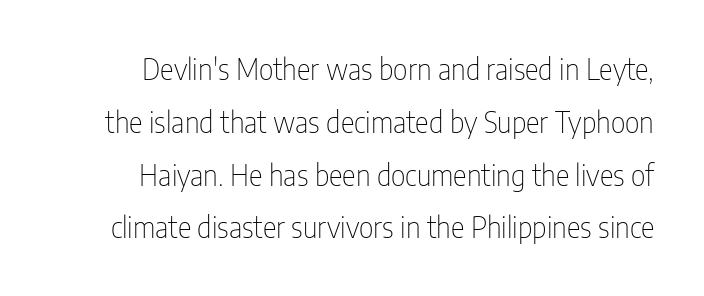
Q: Is the text bold? A: No.
Q: Is the text italic (slanted)? A: No, it is upright.
Q: Is the typeface a serif or a sans-serif typeface? A: Sans-serif.
Q: Is the text underlined? A: No.
Q: Is the spacing between letters normal or unusually wide? A: Normal.
Q: Width (condensed, normal, or wide)? A: Condensed.
Q: Stroke contrast? A: Low.
Q: x-height? A: Medium.
Q: Monospaced? A: No.
